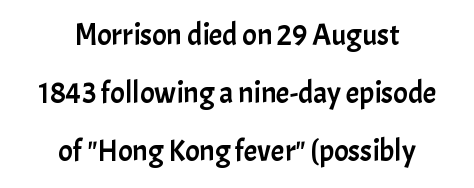
{"serif": "no", "italic": "no", "width": "normal", "stroke_contrast": "low", "x_height": "medium", "monospaced": "no", "underline": "no", "align": "center", "line_spacing": "loose", "line_spacing_ratio": 1.94, "letter_spacing": "normal", "letter_spacing_em": 0.0, "glyph_px": 30}
